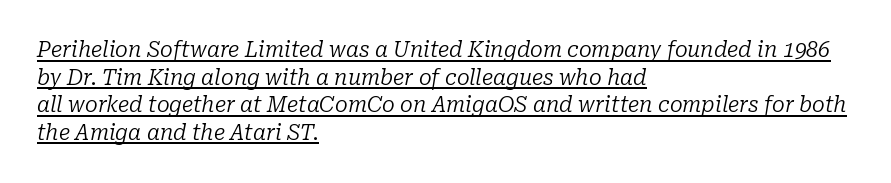
Leading: standard. The horizontal fit of the characters is conventional and even. The string is rendered with underlining switched on. One-word summary of the alignment: left. The glyphs look as if they've been sheared to an angle.
